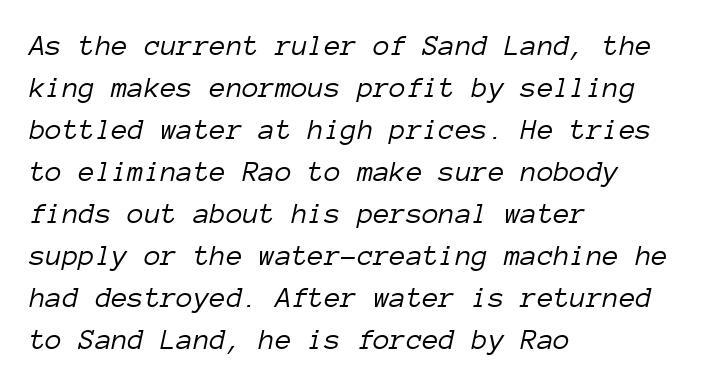
{"italic": "yes", "lean": "right", "slant_degrees": 12, "bold": "no", "weight": "light", "width": "normal", "stroke_contrast": "low", "x_height": "medium", "monospaced": "yes", "underline": "no", "align": "left", "line_spacing": "normal", "line_spacing_ratio": 1.4, "letter_spacing": "normal", "letter_spacing_em": 0.0, "glyph_px": 30}
